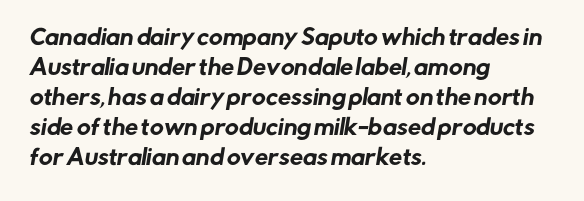
Q: Is the text underlined? A: No.
Q: How is the paragraph aligned? A: Left-aligned.
Q: Is the spacing between letters normal or unusually wide? A: Normal.
Q: Is the spacing between lines tight, normal or loose? A: Normal.
